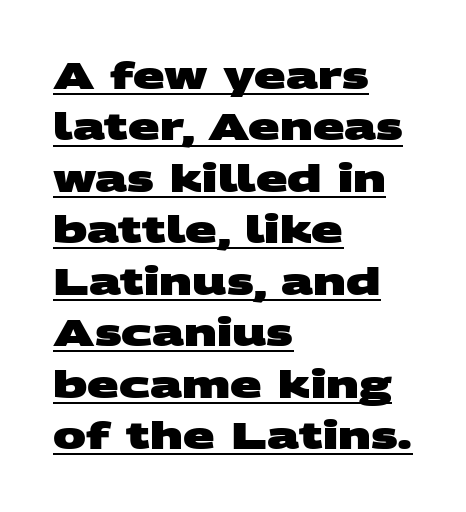
Q: Is the text bold? A: Yes.
Q: Is the typeface a serif or a sans-serif typeface? A: Sans-serif.
Q: Is the text underlined? A: Yes.
Q: How is the paragraph aligned? A: Left-aligned.
Q: Is the spacing between letters normal or unusually wide? A: Normal.
Q: Is the spacing between lines tight, normal or loose? A: Normal.
Q: Width (condensed, normal, or wide)? A: Wide.
Q: Stroke contrast? A: Medium.
Q: x-height? A: Large.
Q: Monospaced? A: No.
